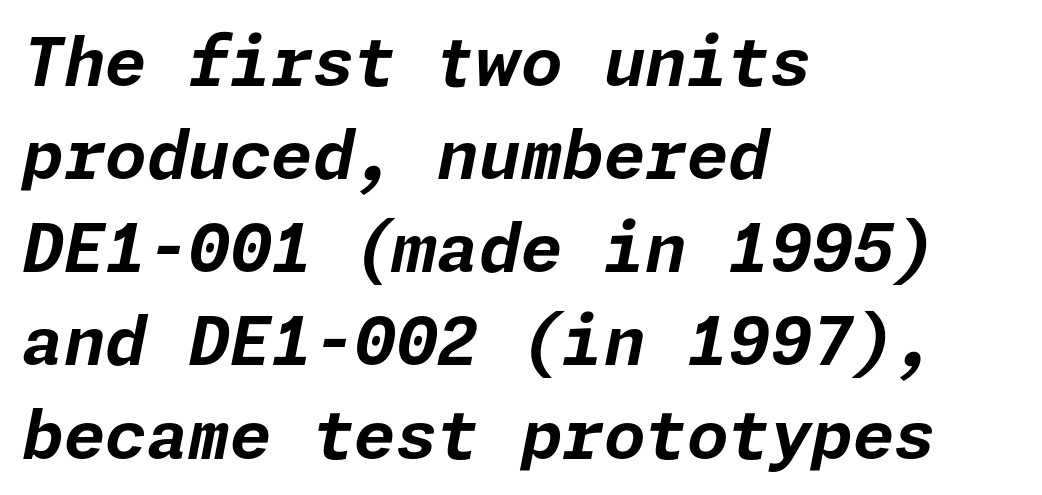
Reading down the column, the eye jumps a familiar distance to each next line. The rendering uses a bold face; every stroke is thick and dark. Italic? Definitely — the glyphs are oblique. Glance below the letters and you will spot only blank space. Casual observation: everything's shoved over to the left. Standard letterfit; no display-style spreading of the glyphs.
